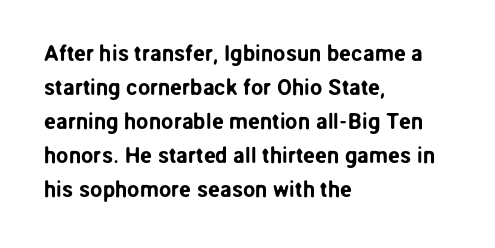
Q: Is the text italic (slanted)? A: No, it is upright.
Q: Is the text underlined? A: No.
Q: How is the paragraph aligned? A: Left-aligned.
Q: Is the spacing between letters normal or unusually wide? A: Normal.
Q: Is the spacing between lines tight, normal or loose? A: Normal.
